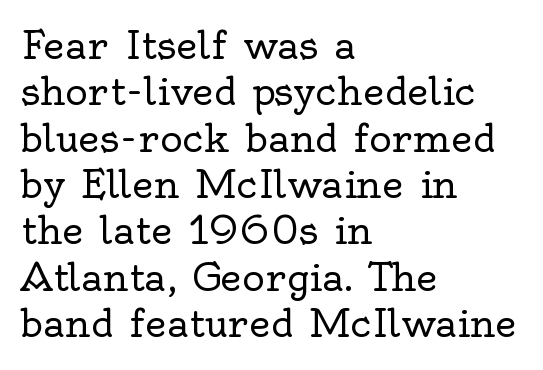
Q: Is the text bold? A: No.
Q: Is the text italic (slanted)? A: No, it is upright.
Q: Is the typeface a serif or a sans-serif typeface? A: Serif.
Q: Is the text underlined? A: No.
Q: How is the paragraph aligned? A: Left-aligned.
Q: Is the spacing between letters normal or unusually wide? A: Normal.
Q: Width (condensed, normal, or wide)? A: Normal.
Q: x-height? A: Small.
Q: Monospaced? A: No.
